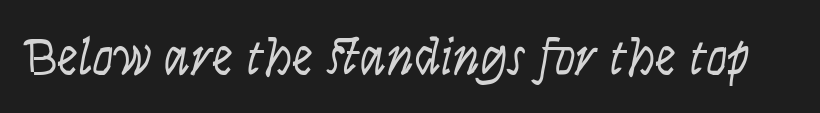
Q: Is the text bold? A: No.
Q: Is the text italic (slanted)? A: Yes, it leans right by about 9 degrees.
Q: Is the text underlined? A: No.
Q: Is the spacing between letters normal or unusually wide? A: Normal.
Q: Width (condensed, normal, or wide)? A: Condensed.
Q: Stroke contrast? A: Low.
Q: x-height? A: Large.
Q: Monospaced? A: No.
